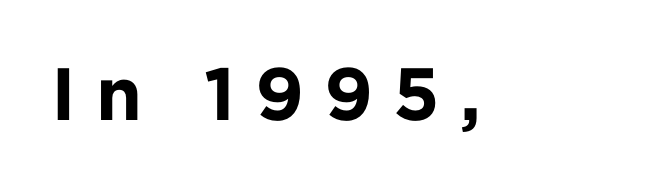
{"serif": "no", "italic": "no", "bold": "yes", "weight": "bold", "width": "normal", "stroke_contrast": "low", "x_height": "medium", "monospaced": "no", "underline": "no", "letter_spacing": "wide", "letter_spacing_em": 0.27, "glyph_px": 74}
